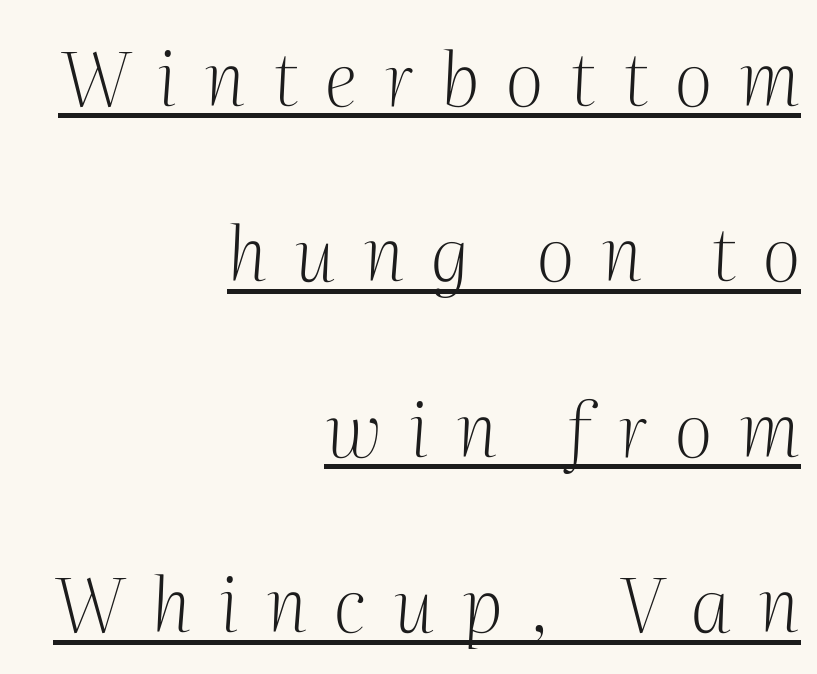
The typography opts for an oblique posture over an upright one. Students, observe the line beneath the letters — that is underlining. Loose tracking; the words dissolve into strings of separated letters. Summary of vertical rhythm: relaxed, with wide interline spacing. The font family rendered here belongs to the serif group.
